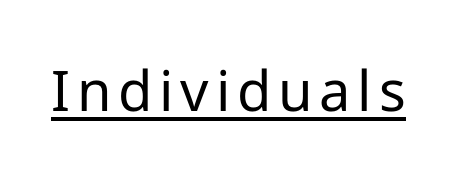
The image shows 56 px regular-weight sans-serif type, upright; set underlined; low stroke contrast and a medium x-height.
